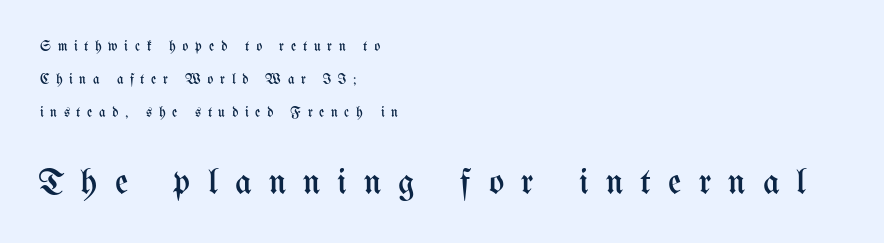
{"italic": "no", "bold": "no", "weight": "regular", "width": "condensed", "stroke_contrast": "medium", "x_height": "medium", "monospaced": "no", "underline": "no", "align": "left", "line_spacing": "loose", "line_spacing_ratio": 2.34, "letter_spacing": "wide", "letter_spacing_em": 0.48, "larger_block": "second", "size_ratio": 2.57, "glyph_px": 36}
